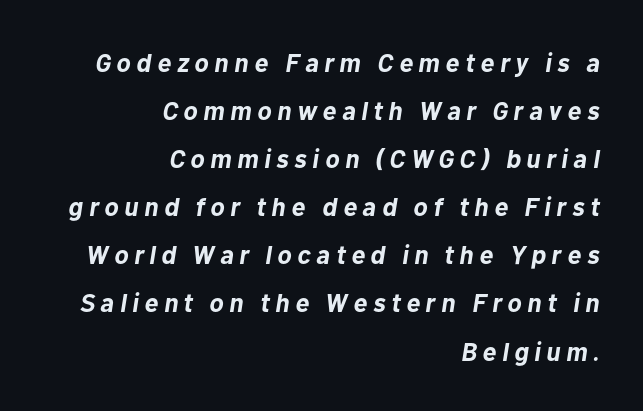
The image shows 26 px bold type, italic (leaning right); set right-aligned, line spacing 1.85x, unusually wide letter spacing (+0.22 em), not underlined.
